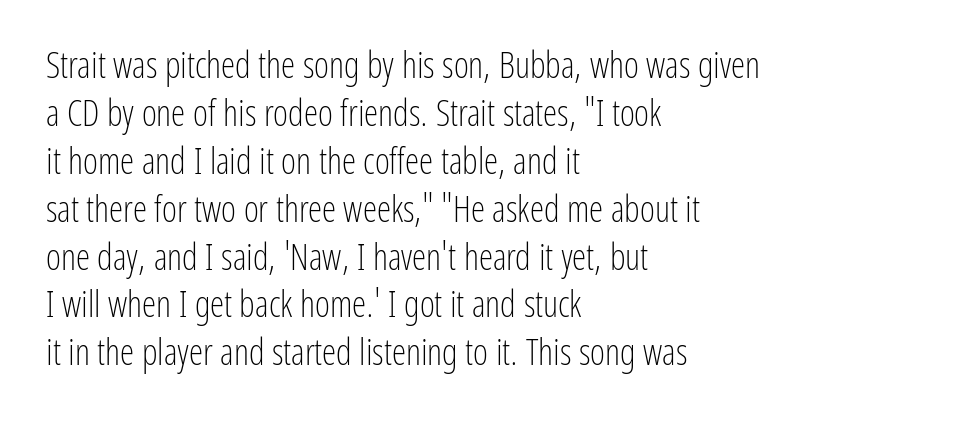
Q: Is the text bold? A: No.
Q: Is the text italic (slanted)? A: No, it is upright.
Q: Is the typeface a serif or a sans-serif typeface? A: Sans-serif.
Q: Is the text underlined? A: No.
Q: How is the paragraph aligned? A: Left-aligned.
Q: Is the spacing between letters normal or unusually wide? A: Normal.
Q: Is the spacing between lines tight, normal or loose? A: Normal.
Q: Width (condensed, normal, or wide)? A: Condensed.
Q: Stroke contrast? A: Low.
Q: x-height? A: Medium.
Q: Monospaced? A: No.
